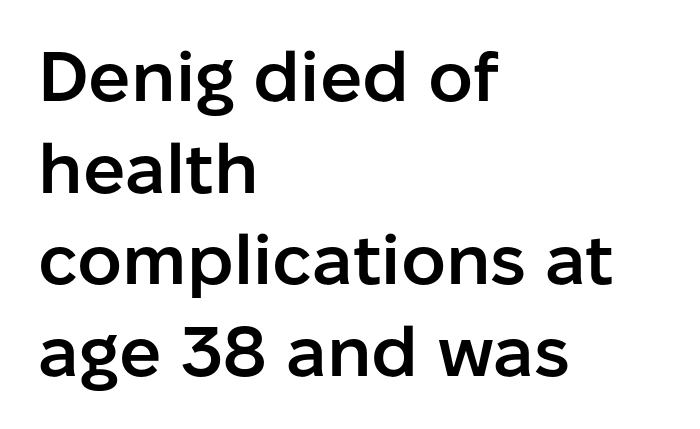
Lines of text with bare space underneath. On the weight axis this lands at semibold, roughly 600. Italic? Not at all — the glyphs are vertical. Are there feet on the stems? There aren't — it's a sans. Where is the straight margin? On the left.
